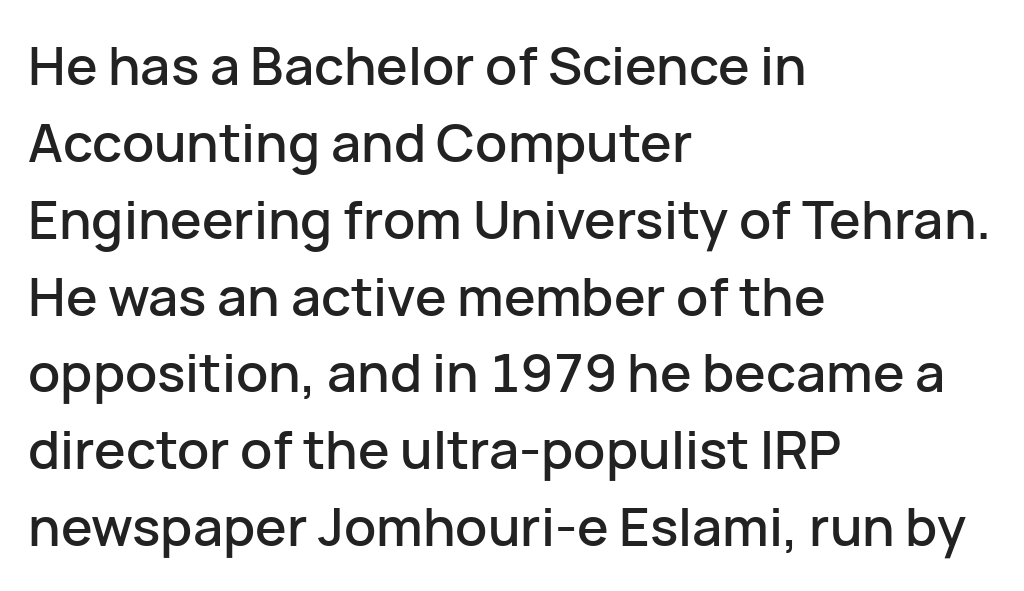
{"serif": "no", "italic": "no", "width": "normal", "stroke_contrast": "low", "x_height": "medium", "monospaced": "no", "underline": "no", "align": "left", "line_spacing": "normal", "line_spacing_ratio": 1.45, "letter_spacing": "normal", "letter_spacing_em": 0.0, "glyph_px": 53}
